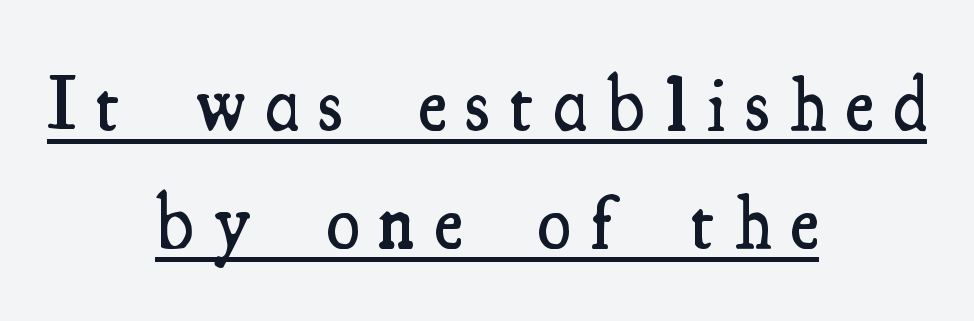
Q: Is the text bold? A: Semi-bold.
Q: Is the text italic (slanted)? A: No, it is upright.
Q: Is the typeface a serif or a sans-serif typeface? A: Serif.
Q: Is the text underlined? A: Yes.
Q: How is the paragraph aligned? A: Centered.
Q: Is the spacing between letters normal or unusually wide? A: Unusually wide.
Q: Is the spacing between lines tight, normal or loose? A: Normal.
Q: Width (condensed, normal, or wide)? A: Condensed.
Q: Stroke contrast? A: Medium.
Q: x-height? A: Small.
Q: Monospaced? A: No.
